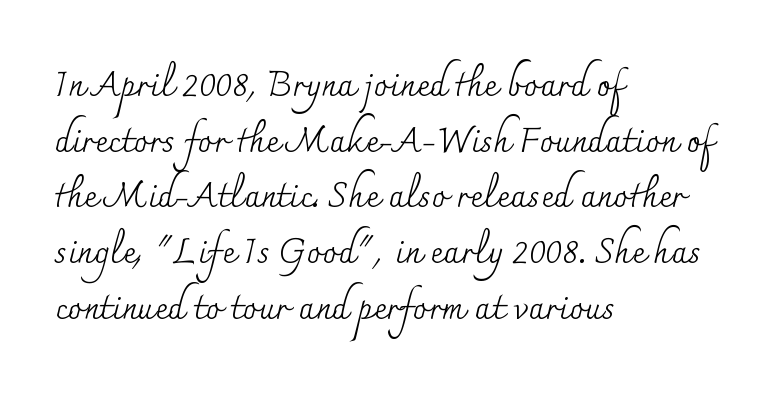
Q: Is the text bold? A: No.
Q: Is the text italic (slanted)? A: Yes.
Q: Is the typeface a serif or a sans-serif typeface? A: Serif.
Q: Is the text underlined? A: No.
Q: How is the paragraph aligned? A: Left-aligned.
Q: Is the spacing between letters normal or unusually wide? A: Normal.
Q: Is the spacing between lines tight, normal or loose? A: Normal.
Q: Width (condensed, normal, or wide)? A: Normal.
Q: Stroke contrast? A: Medium.
Q: x-height? A: Small.
Q: Monospaced? A: No.
